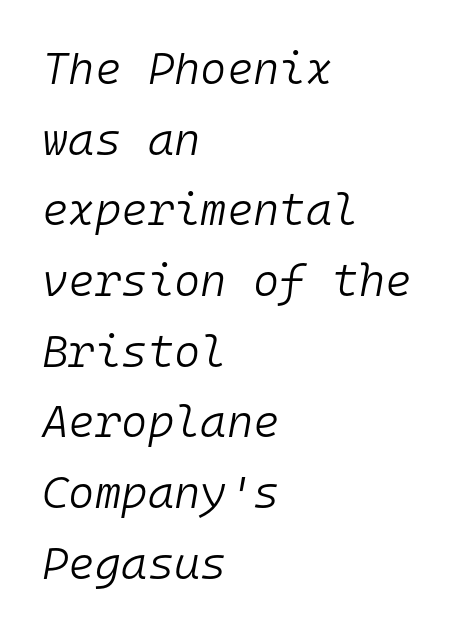
Is the block centered? No — it sits flush against the left margin. One glance says typical: line gaps are just what's usual. Yep, that's italic — everything's leaning. Heft: none added — not bold. The passage shown is typed in a monospace face where columns stay perfectly aligned.
